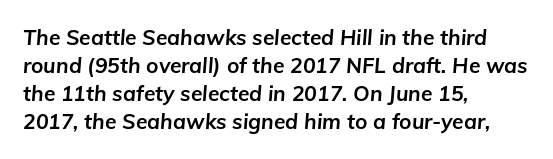
The image shows 21 px bold type, italic (leaning right); set left-aligned, normal line spacing (1.34x), normal letter spacing, not underlined.
